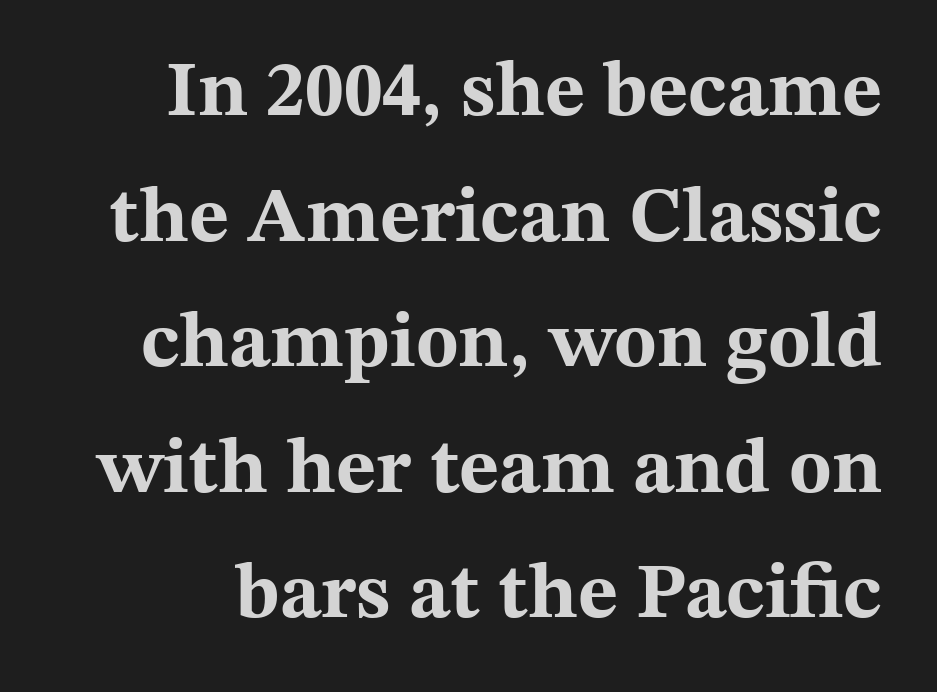
The image shows 78 px bold, wide serif type, upright; set normal line spacing (1.61x), normal letter spacing, not underlined; medium stroke contrast and a medium x-height.
